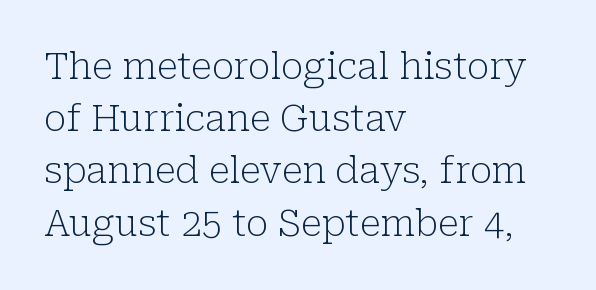
The weight tops out at a normal text grade. Notice how descenders clear the ascenders below comfortably — that's standard leading. A clean baseline with only descenders dipping below it. Visually the block forms a straight wall on the left and a jagged coastline on the right. Does extra space separate the letters? No, they use regular spacing.
